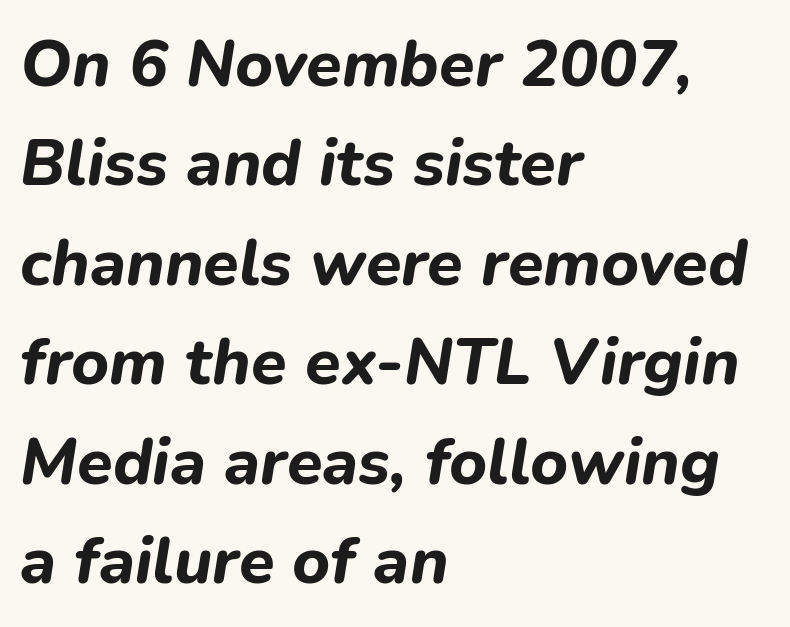
The image shows 65 px bold type, italic (leaning right); set left-aligned, normal line spacing (1.53x), normal letter spacing, not underlined; low stroke contrast and a medium x-height.
